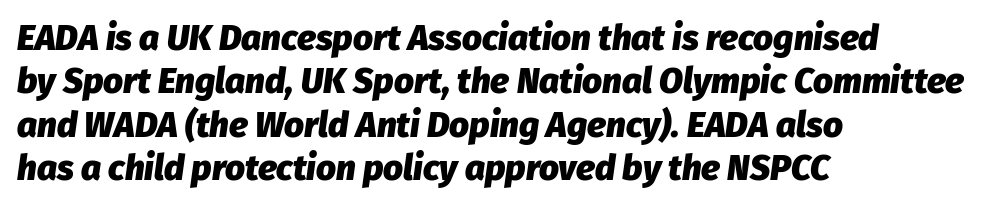
{"italic": "yes", "lean": "right", "slant_degrees": 8, "bold": "yes", "weight": "heavy", "width": "normal", "stroke_contrast": "low", "x_height": "medium", "monospaced": "no", "underline": "no", "align": "left", "line_spacing_ratio": 1.24, "letter_spacing": "normal", "letter_spacing_em": 0.0, "glyph_px": 35}
